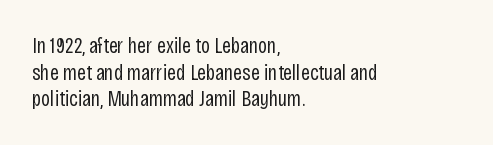
Q: Is the text bold? A: No.
Q: Is the text italic (slanted)? A: No, it is upright.
Q: Is the text underlined? A: No.
Q: How is the paragraph aligned? A: Left-aligned.
Q: Is the spacing between letters normal or unusually wide? A: Normal.
